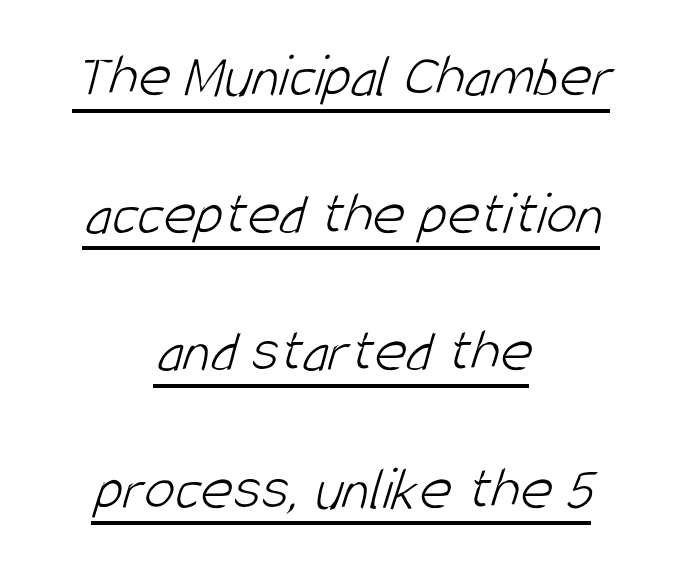
What decoration does the sample have? An underline. This block would shrink considerably if given ordinary leading; it's expanded now. The gaps between neighbouring characters are ordinary and unremarkable. A quiet, ordinary-to-light weight characterises the typeface. Compared with a flush-left layout, this one balances lines on the center instead.
